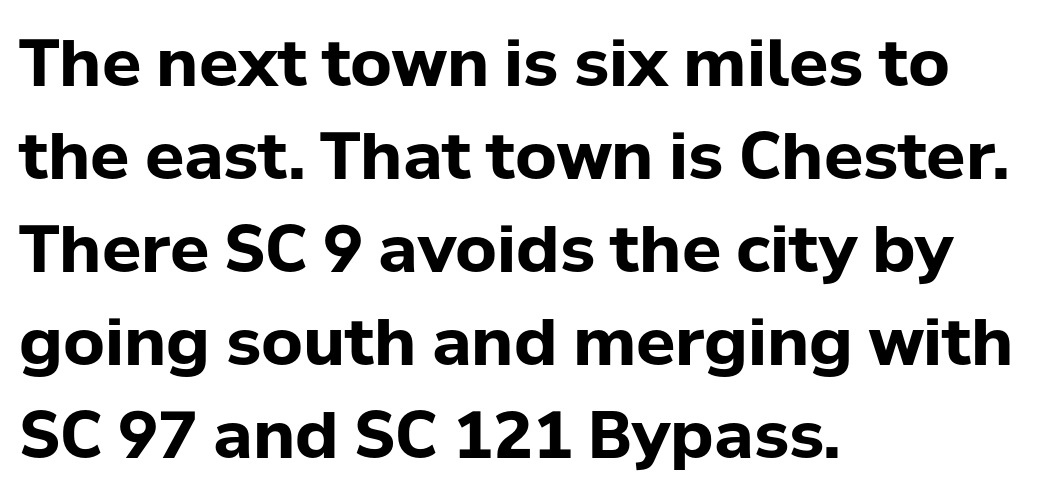
{"serif": "no", "italic": "no", "bold": "yes", "weight": "bold", "width": "normal", "stroke_contrast": "low", "x_height": "medium", "monospaced": "no", "underline": "no", "align": "left", "line_spacing": "normal", "line_spacing_ratio": 1.43, "letter_spacing": "normal", "letter_spacing_em": 0.0, "glyph_px": 65}
